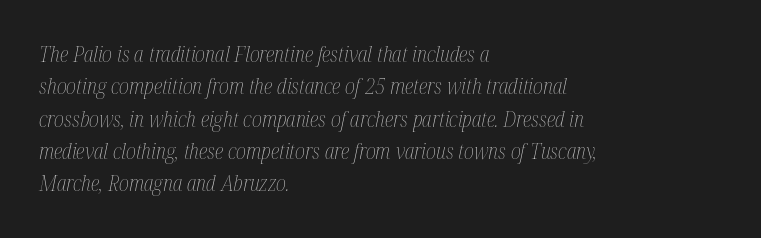
The strokes are not fattened; the text isn't bold. Only glyphs here, with clear space below each row. The passage shown leans; its letterforms are oblique. The lines in this sample share a left origin and differ only in where they stop. A typesetter would call this zero additional tracking.
